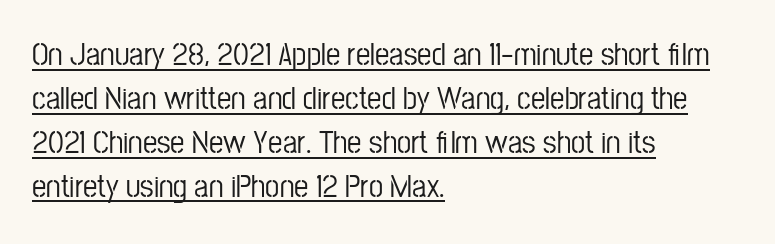
The image shows 32 px condensed sans-serif type, upright; set left-aligned, normal line spacing (1.37x), normal letter spacing, underlined; low stroke contrast and a medium x-height.
